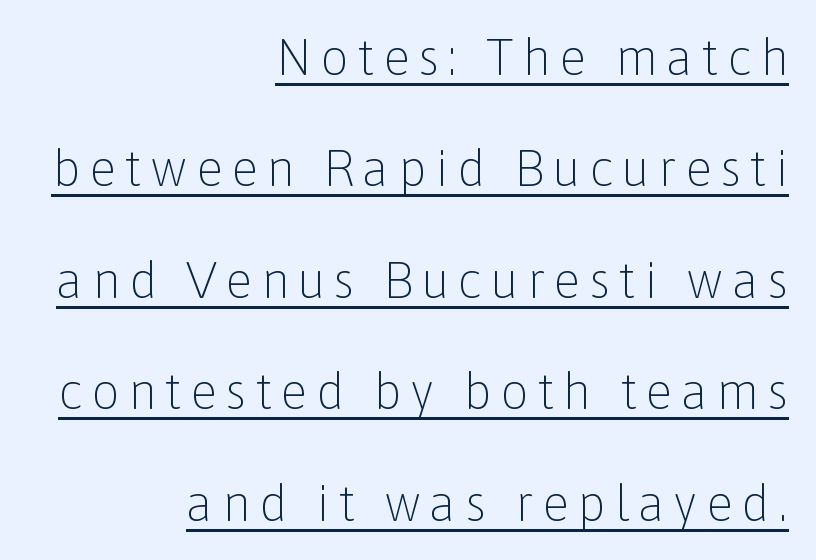
Where is the straight margin? On the right. A typesetter would call this leading open, well beyond the default. This sample uses a sans-serif face. Is the stroke heavy? The answer is a plain regular-or-lighter.
